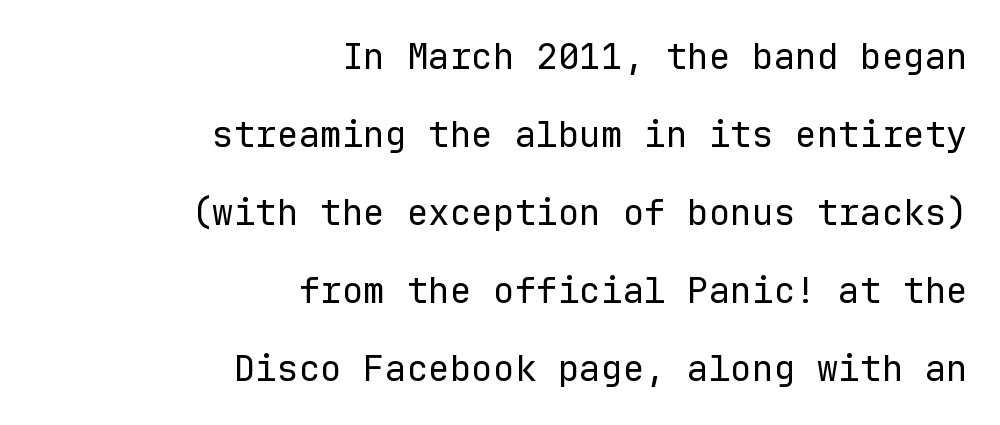
Letters rest on an invisible, unmarked baseline. Students, note that the glyphs here touch the page at normal intervals. The rendering uses typewriter-style spacing with identical character cells. Is the stroke heavy? The answer is a plain regular-or-lighter. Alignment: flush right.
